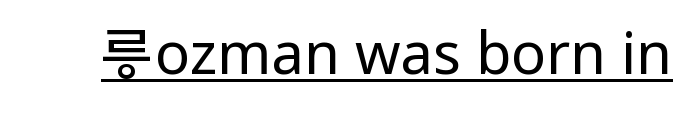
{"serif": "no", "italic": "no", "bold": "no", "weight": "regular", "width": "condensed", "stroke_contrast": "low", "underline": "yes", "letter_spacing": "normal", "letter_spacing_em": 0.0, "glyph_px": 58}
